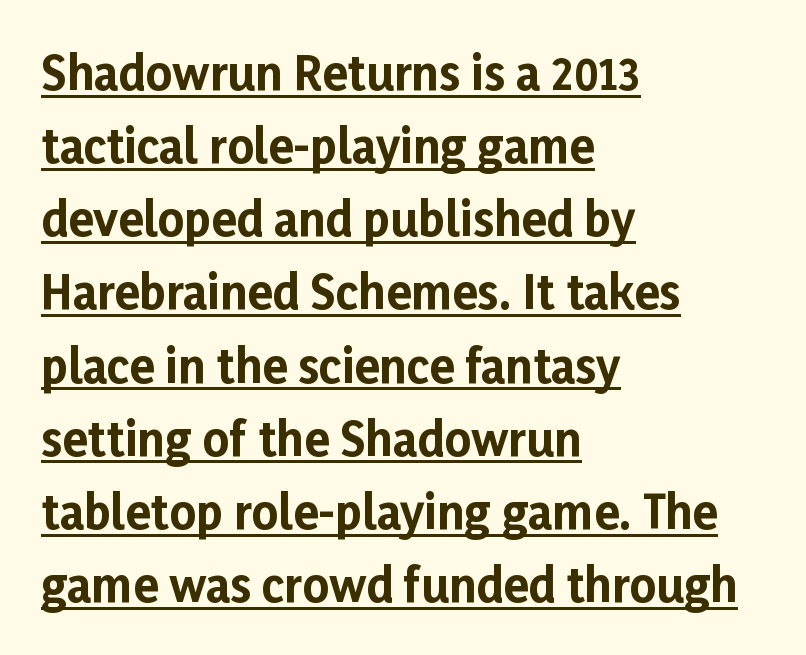
Q: Is the text bold? A: Yes.
Q: Is the text italic (slanted)? A: No, it is upright.
Q: Is the typeface a serif or a sans-serif typeface? A: Sans-serif.
Q: Is the text underlined? A: Yes.
Q: How is the paragraph aligned? A: Left-aligned.
Q: Is the spacing between letters normal or unusually wide? A: Normal.
Q: Is the spacing between lines tight, normal or loose? A: Normal.
Q: Width (condensed, normal, or wide)? A: Normal.
Q: Stroke contrast? A: Low.
Q: x-height? A: Medium.
Q: Monospaced? A: No.
